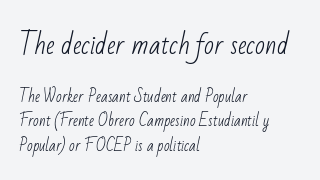
Each stroke keeps to a modest, everyday thickness or less. A classic flush-left, rag-right setting is used for this passage. Regular leading. Each row of text sits above clean, open space.
